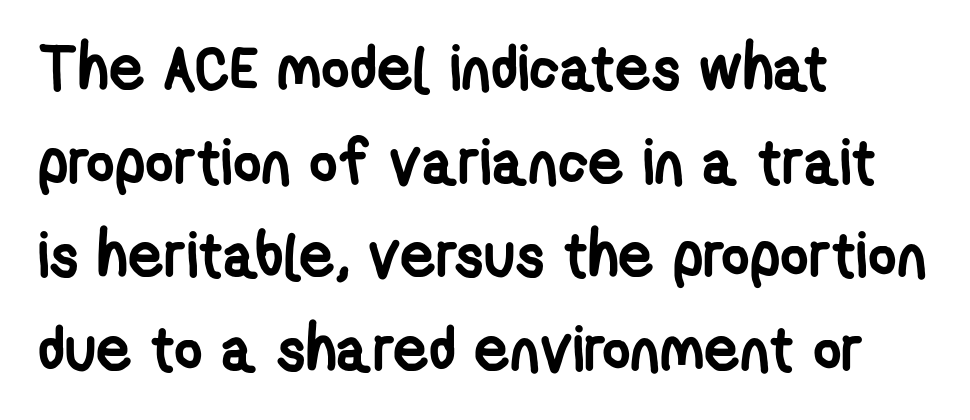
The image shows 62 px semibold, condensed sans-serif type; set left-aligned, normal line spacing (1.51x), normal letter spacing, not underlined; low stroke contrast and a medium x-height.
